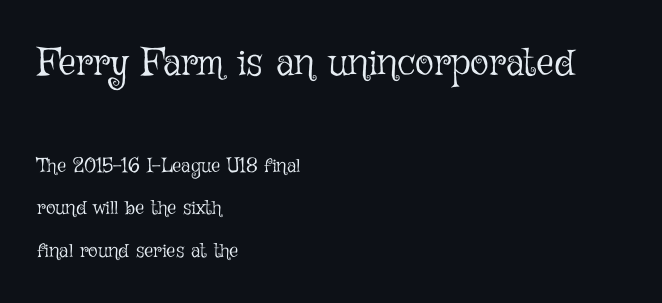
The image shows 39 px light type, upright; set left-aligned, loose line spacing (2.14x), normal letter spacing, not underlined; the first (top) block is 1.95x larger; low stroke contrast and a medium x-height.
